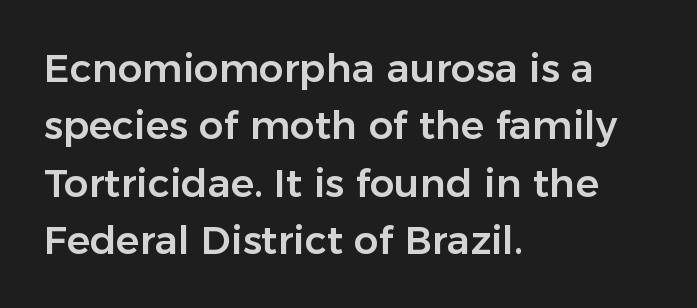
Q: Is the text italic (slanted)? A: No, it is upright.
Q: Is the typeface a serif or a sans-serif typeface? A: Sans-serif.
Q: Is the text underlined? A: No.
Q: How is the paragraph aligned? A: Left-aligned.
Q: Is the spacing between letters normal or unusually wide? A: Normal.
Q: Is the spacing between lines tight, normal or loose? A: Normal.
Q: Width (condensed, normal, or wide)? A: Normal.
Q: Stroke contrast? A: Low.
Q: x-height? A: Medium.
Q: Monospaced? A: No.
